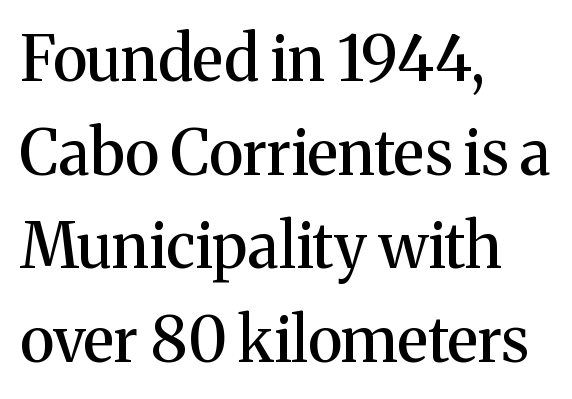
Q: Is the text italic (slanted)? A: No, it is upright.
Q: Is the typeface a serif or a sans-serif typeface? A: Serif.
Q: Is the text underlined? A: No.
Q: How is the paragraph aligned? A: Left-aligned.
Q: Is the spacing between letters normal or unusually wide? A: Normal.
Q: Is the spacing between lines tight, normal or loose? A: Normal.
Q: Width (condensed, normal, or wide)? A: Normal.
Q: Stroke contrast? A: Medium.
Q: x-height? A: Medium.
Q: Monospaced? A: No.
